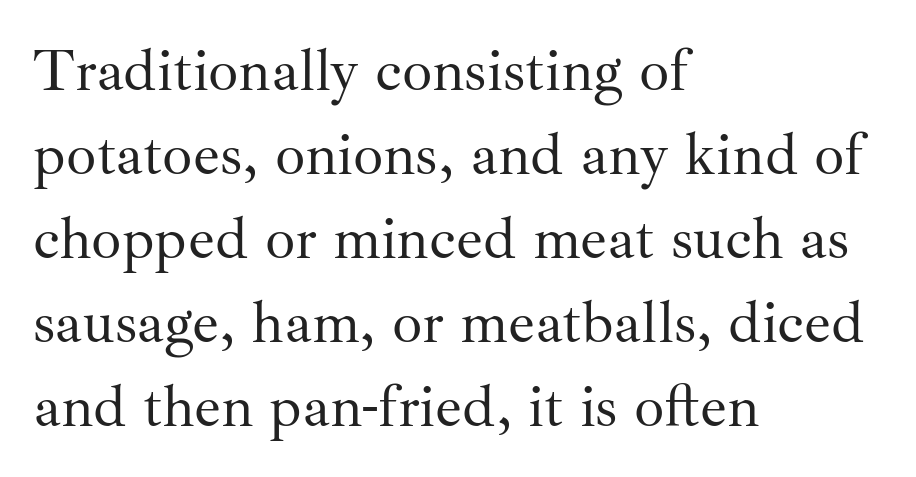
Q: Is the text bold? A: No.
Q: Is the text italic (slanted)? A: No, it is upright.
Q: Is the typeface a serif or a sans-serif typeface? A: Serif.
Q: Is the text underlined? A: No.
Q: How is the paragraph aligned? A: Left-aligned.
Q: Is the spacing between letters normal or unusually wide? A: Normal.
Q: Is the spacing between lines tight, normal or loose? A: Normal.
Q: Width (condensed, normal, or wide)? A: Normal.
Q: Stroke contrast? A: Medium.
Q: x-height? A: Small.
Q: Monospaced? A: No.
